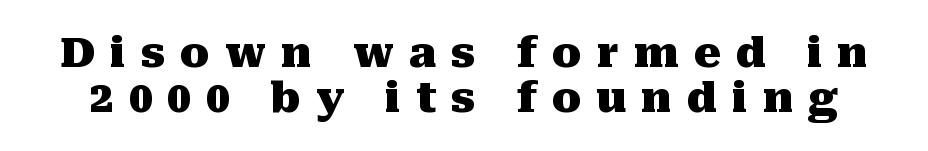
The image shows 42 px heavy serif type, upright; set tight line spacing (1.07x), unusually wide letter spacing (+0.36 em), not underlined; medium stroke contrast and a medium x-height.
